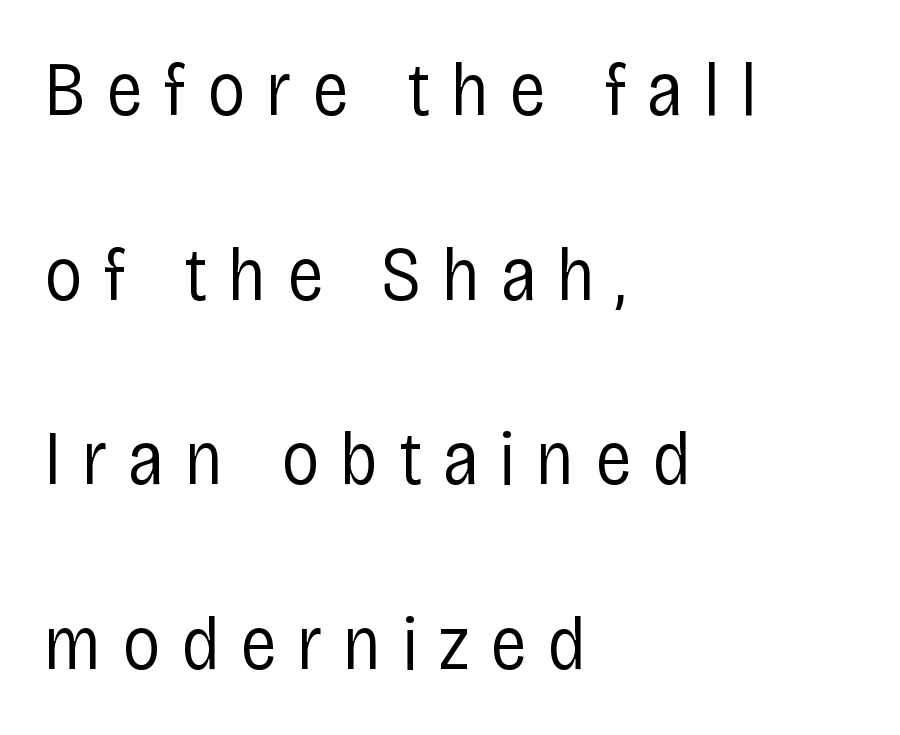
Q: Is the text bold? A: No.
Q: Is the text italic (slanted)? A: No, it is upright.
Q: Is the typeface a serif or a sans-serif typeface? A: Sans-serif.
Q: Is the text underlined? A: No.
Q: How is the paragraph aligned? A: Left-aligned.
Q: Is the spacing between letters normal or unusually wide? A: Unusually wide.
Q: Is the spacing between lines tight, normal or loose? A: Loose.
Q: Width (condensed, normal, or wide)? A: Condensed.
Q: Stroke contrast? A: Low.
Q: x-height? A: Large.
Q: Monospaced? A: No.
